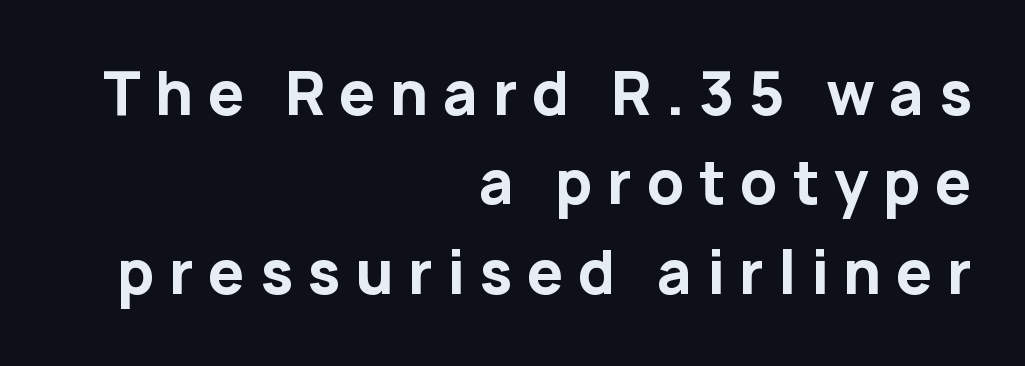
These lines sit exactly where default settings would place them. Font category for this specimen: sans-serif. You could only call the tracking loose — the letters float apart. You can tell it's not italic because the verticals are truly vertical.
